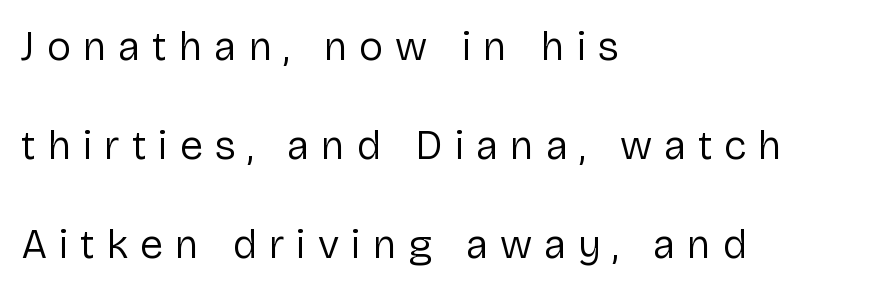
{"serif": "no", "italic": "no", "bold": "no", "weight": "regular", "width": "normal", "stroke_contrast": "low", "x_height": "medium", "monospaced": "no", "underline": "no", "align": "left", "line_spacing": "loose", "line_spacing_ratio": 2.42, "letter_spacing": "wide", "letter_spacing_em": 0.29, "glyph_px": 41}
